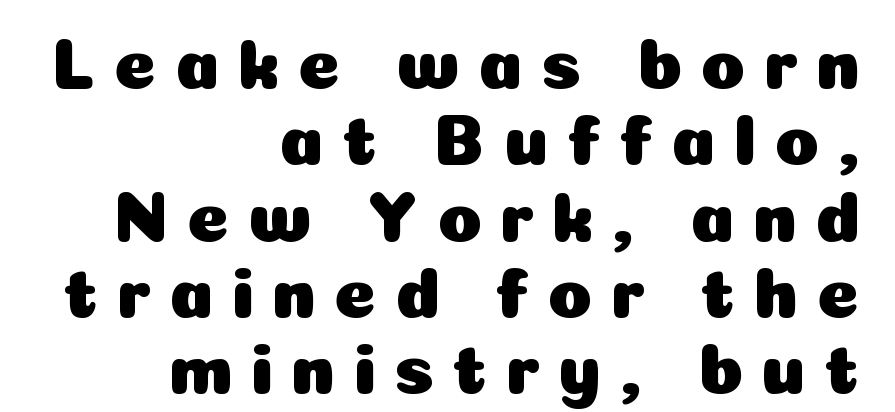
The image shows 72 px sans-serif type, upright; set right-aligned, tight line spacing (1.06x), unusually wide letter spacing (+0.25 em), not underlined; low stroke contrast and a medium x-height.
